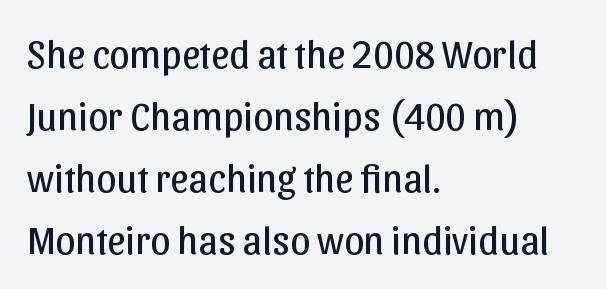
Here the glyphs are tracked normally, forming tight word shapes. You could not count columns in this text — the font is proportionally spaced. The letters look calm and open, with moderate or lighter stems. Plain, unruled lines of type. This block has exactly the height ordinary leading produces. Teacher's note: observe the even left margin — that is flush-left alignment.
